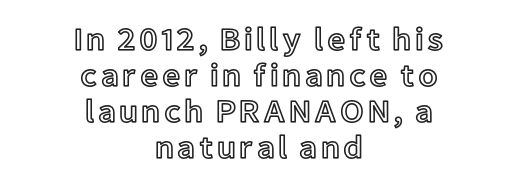
Q: Is the text italic (slanted)? A: No, it is upright.
Q: Is the text underlined? A: No.
Q: How is the paragraph aligned? A: Centered.
Q: Is the spacing between lines tight, normal or loose? A: Tight.
Q: Width (condensed, normal, or wide)? A: Normal.
Q: x-height? A: Medium.
Q: Monospaced? A: No.
